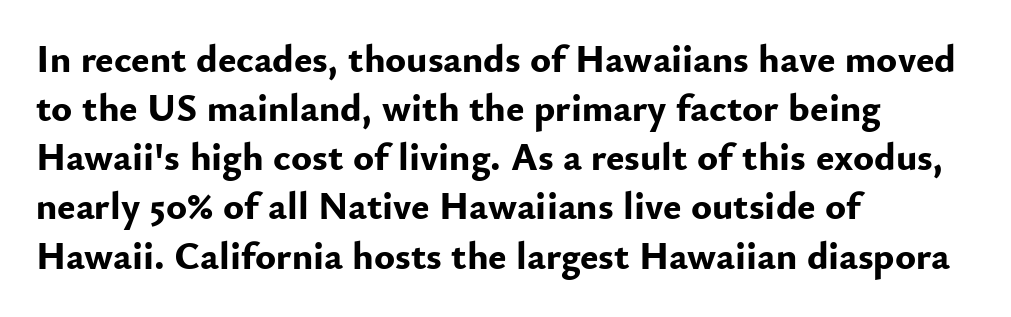
The image shows 39 px bold sans-serif type, upright; set left-aligned, normal line spacing (1.26x), normal letter spacing, not underlined; low stroke contrast and a small x-height.
